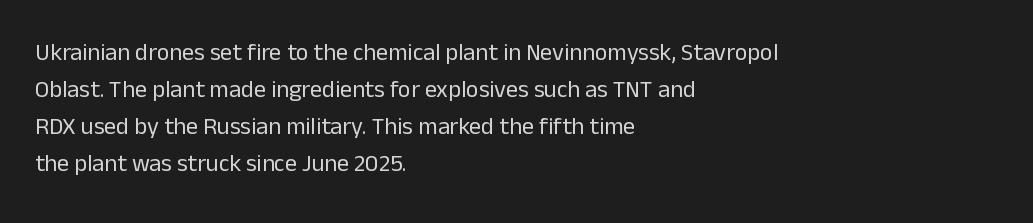
The image shows 24 px text type, upright; set left-aligned, normal line spacing (1.54x), normal letter spacing, not underlined.
